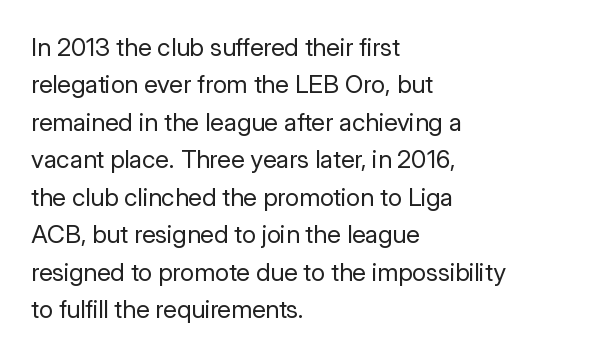
In CSS terms this would be text-align: left. Descenders are the only things crossing below the line. One glance says typical: line gaps are just what's usual. This is the regular roman posture of the typeface.
